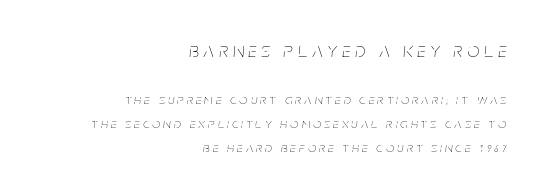
Q: Is the text bold? A: No.
Q: Is the text italic (slanted)? A: Yes, it leans right by about 5 degrees.
Q: Is the text underlined? A: No.
Q: How is the paragraph aligned? A: Right-aligned.
Q: Is the spacing between letters normal or unusually wide? A: Unusually wide.
Q: Which block of text is set in a larger size, the first (top) or the second (bottom)? A: The first (top) one.
